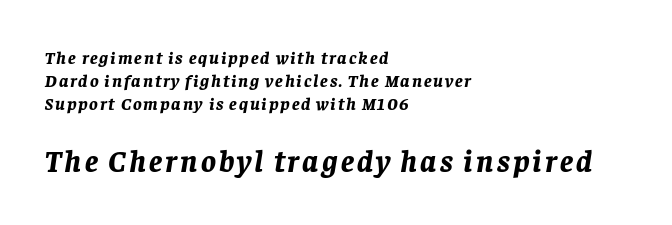
{"italic": "yes", "lean": "right", "slant_degrees": 8, "bold": "yes", "weight": "bold", "width": "normal", "stroke_contrast": "low", "x_height": "large", "monospaced": "no", "underline": "no", "align": "left", "line_spacing": "normal", "line_spacing_ratio": 1.29, "larger_block": "second", "size_ratio": 1.72, "glyph_px": 31}
